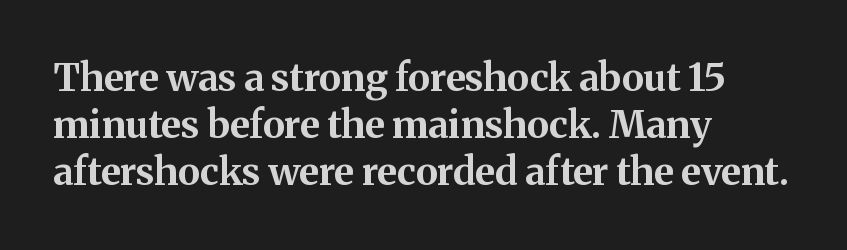
Varying glyph widths throughout — classic text-font behaviour. You can tell from the footed stems that serif type was used. The letters are bold, with thick, heavy strokes. No italicization has been applied; the sample stays upright. Descenders are the only things crossing below the line.
